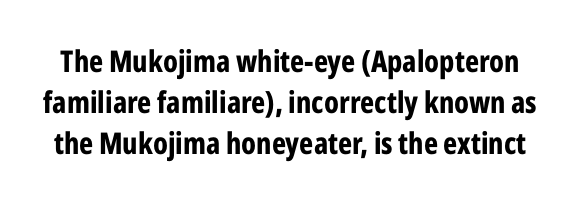
{"serif": "no", "italic": "no", "bold": "yes", "weight": "bold", "width": "condensed", "stroke_contrast": "low", "x_height": "medium", "monospaced": "no", "underline": "no", "line_spacing": "normal", "line_spacing_ratio": 1.36, "letter_spacing": "normal", "letter_spacing_em": 0.0, "glyph_px": 30}
